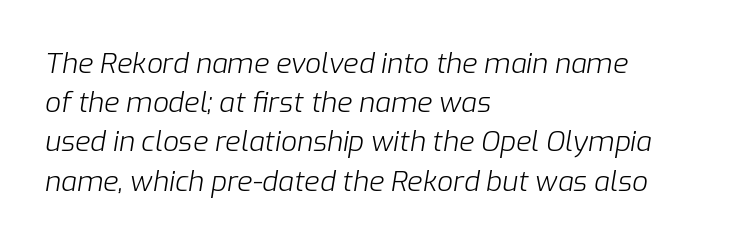
{"italic": "yes", "lean": "right", "slant_degrees": 9, "bold": "no", "weight": "light", "width": "normal", "stroke_contrast": "low", "x_height": "medium", "monospaced": "no", "underline": "no", "align": "left", "line_spacing": "normal", "line_spacing_ratio": 1.4, "letter_spacing": "normal", "letter_spacing_em": 0.0, "glyph_px": 28}
